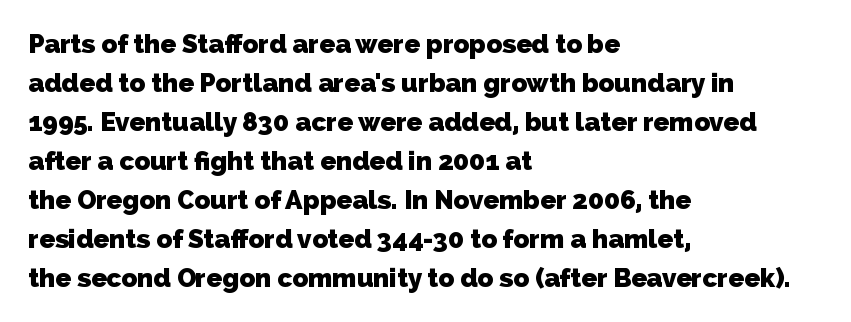
{"bold": "yes", "underline": "no", "align": "left", "line_spacing": "normal", "line_spacing_ratio": 1.5, "letter_spacing": "normal", "letter_spacing_em": 0.0, "glyph_px": 26}
